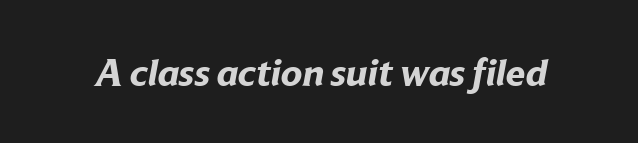
Q: Is the text bold? A: Yes.
Q: Is the typeface a serif or a sans-serif typeface? A: Sans-serif.
Q: Is the text underlined? A: No.
Q: Is the spacing between letters normal or unusually wide? A: Normal.
Q: Width (condensed, normal, or wide)? A: Normal.
Q: Stroke contrast? A: Low.
Q: x-height? A: Medium.
Q: Monospaced? A: No.
